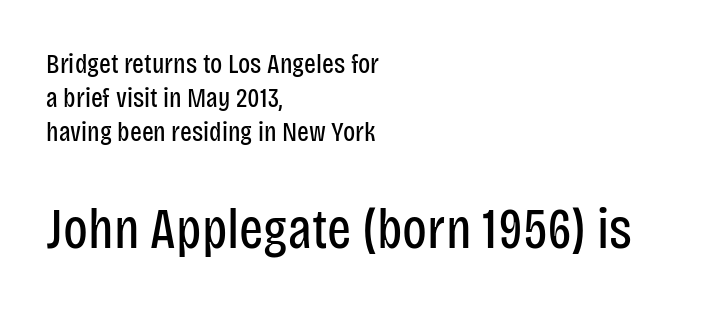
Q: Is the text bold? A: No.
Q: Is the text italic (slanted)? A: No, it is upright.
Q: Is the typeface a serif or a sans-serif typeface? A: Sans-serif.
Q: Is the text underlined? A: No.
Q: How is the paragraph aligned? A: Left-aligned.
Q: Is the spacing between letters normal or unusually wide? A: Normal.
Q: Which block of text is set in a larger size, the first (top) or the second (bottom)? A: The second (bottom) one.
Q: Width (condensed, normal, or wide)? A: Condensed.
Q: Stroke contrast? A: Low.
Q: x-height? A: Large.
Q: Monospaced? A: No.
